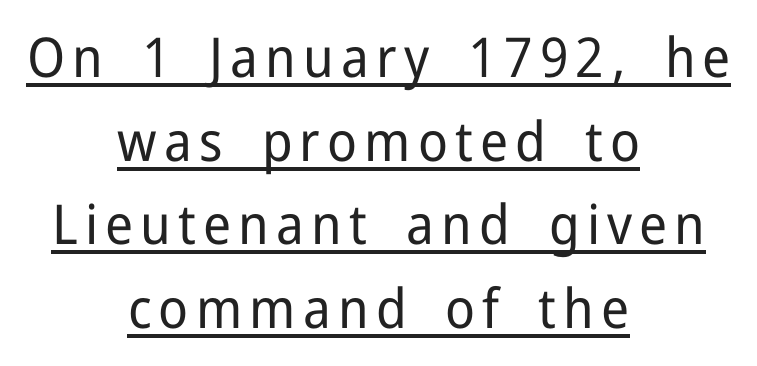
Notice how descenders clear the ascenders below comfortably — that's standard leading. The passage shown is not bold in any degree. Emphasis is given by a line drawn under the lettering. These lines are composed in type without serifs. Every character sits straight up, as roman type does.
